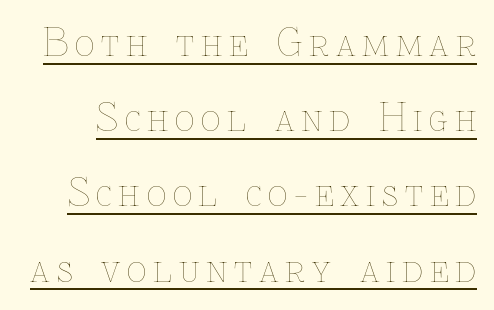
Q: Is the text bold? A: No.
Q: Is the text italic (slanted)? A: No, it is upright.
Q: Is the text underlined? A: Yes.
Q: Is the spacing between lines tight, normal or loose? A: Loose.
Q: Width (condensed, normal, or wide)? A: Normal.
Q: Stroke contrast? A: Low.
Q: x-height? A: Medium.
Q: Monospaced? A: No.
